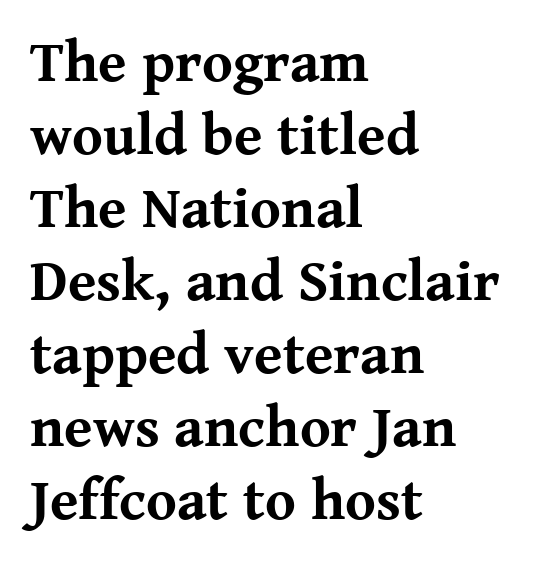
{"serif": "yes", "italic": "no", "bold": "yes", "weight": "bold", "width": "normal", "stroke_contrast": "medium", "x_height": "medium", "monospaced": "no", "underline": "no", "align": "left", "line_spacing": "normal", "line_spacing_ratio": 1.26, "letter_spacing": "normal", "letter_spacing_em": 0.0, "glyph_px": 58}
